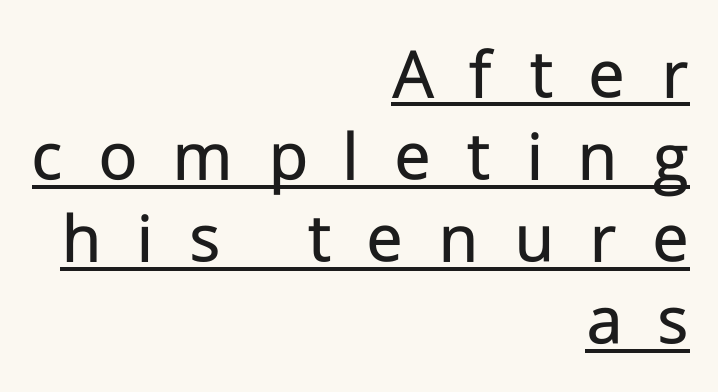
Q: Is the text bold? A: No.
Q: Is the text italic (slanted)? A: No, it is upright.
Q: Is the typeface a serif or a sans-serif typeface? A: Sans-serif.
Q: Is the text underlined? A: Yes.
Q: How is the paragraph aligned? A: Right-aligned.
Q: Is the spacing between letters normal or unusually wide? A: Unusually wide.
Q: Is the spacing between lines tight, normal or loose? A: Tight.
Q: Width (condensed, normal, or wide)? A: Normal.
Q: Stroke contrast? A: Low.
Q: x-height? A: Medium.
Q: Monospaced? A: No.
